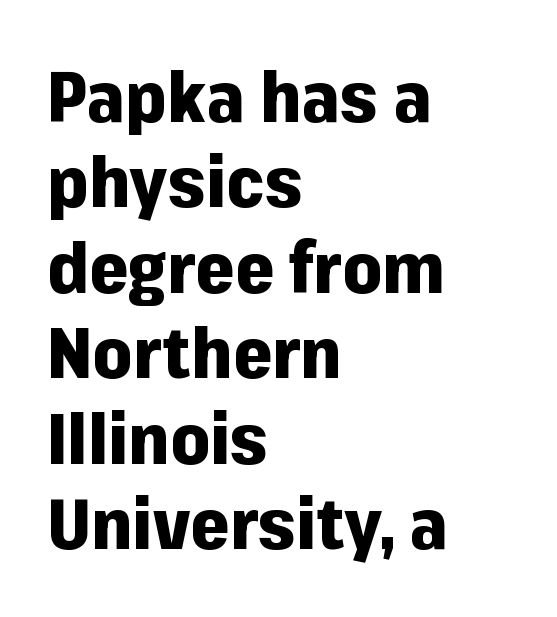
{"serif": "no", "italic": "no", "bold": "yes", "weight": "heavy", "width": "normal", "stroke_contrast": "low", "x_height": "medium", "monospaced": "no", "underline": "no", "align": "left", "line_spacing_ratio": 1.22, "letter_spacing": "normal", "letter_spacing_em": 0.0, "glyph_px": 70}
